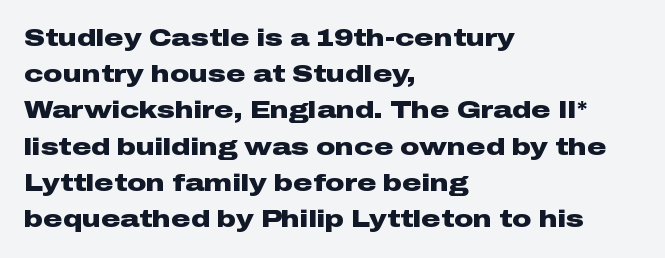
{"italic": "no", "bold": "yes", "underline": "no", "align": "left", "line_spacing": "normal", "line_spacing_ratio": 1.51, "letter_spacing": "normal", "letter_spacing_em": 0.0, "glyph_px": 24}
